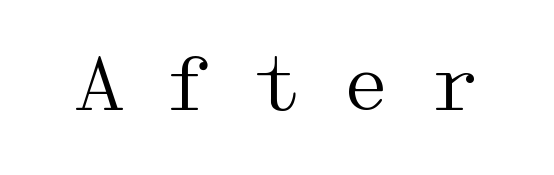
Q: Is the text bold? A: No.
Q: Is the text italic (slanted)? A: No, it is upright.
Q: Is the typeface a serif or a sans-serif typeface? A: Serif.
Q: Is the text underlined? A: No.
Q: Is the spacing between letters normal or unusually wide? A: Unusually wide.
Q: Width (condensed, normal, or wide)? A: Wide.
Q: Stroke contrast? A: Medium.
Q: x-height? A: Medium.
